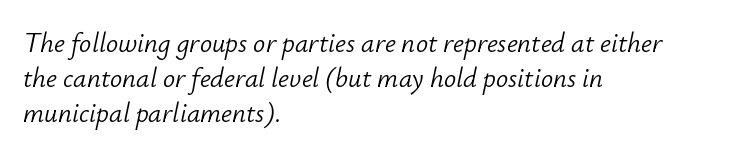
Q: Is the text bold? A: No.
Q: Is the text italic (slanted)? A: Yes, it leans right by about 12 degrees.
Q: Is the text underlined? A: No.
Q: How is the paragraph aligned? A: Left-aligned.
Q: Is the spacing between letters normal or unusually wide? A: Normal.
Q: Is the spacing between lines tight, normal or loose? A: Normal.
